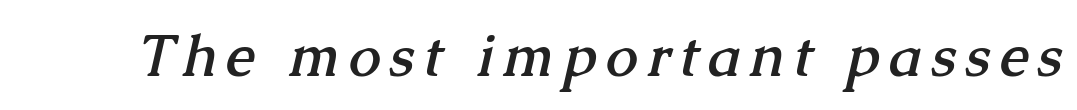
{"serif": "yes", "bold": "yes", "weight": "semibold", "width": "normal", "stroke_contrast": "medium", "x_height": "medium", "monospaced": "no", "underline": "no", "glyph_px": 57}
